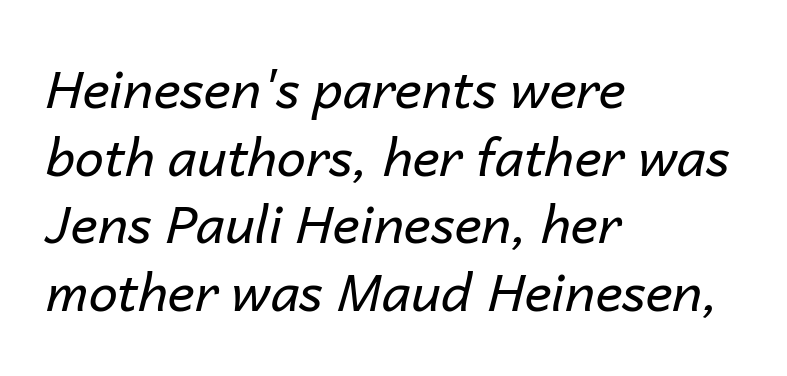
The foot of each line stays bare and open. Words appear dense and cohesive because spacing is normal. What's the leading like? Ordinary, nothing unusual. The specimen reads as italic at a glance. The lines are quadded left.
